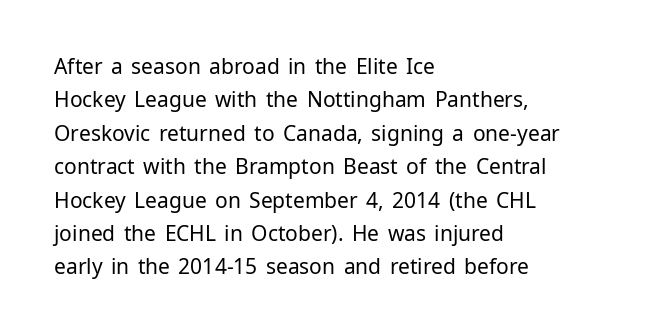
{"italic": "no", "bold": "no", "underline": "no", "align": "left", "line_spacing": "normal", "line_spacing_ratio": 1.59, "letter_spacing": "normal", "letter_spacing_em": 0.0, "glyph_px": 21}
